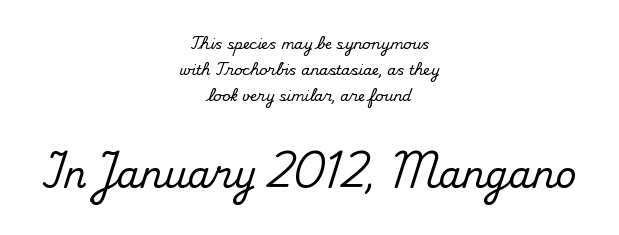
Q: Is the text italic (slanted)? A: Yes.
Q: Is the typeface a serif or a sans-serif typeface? A: Serif.
Q: Is the text underlined? A: No.
Q: How is the paragraph aligned? A: Centered.
Q: Is the spacing between letters normal or unusually wide? A: Normal.
Q: Which block of text is set in a larger size, the first (top) or the second (bottom)? A: The second (bottom) one.
Q: Width (condensed, normal, or wide)? A: Normal.
Q: Stroke contrast? A: Medium.
Q: x-height? A: Small.
Q: Monospaced? A: No.
